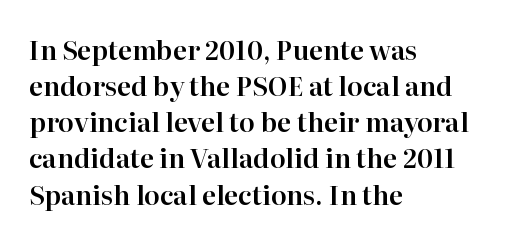
A typesetter would mark this as roman, not italic. Every row of glyphs begins at an identical x-position on the left. Descenders are the only things crossing below the line. Horizontal bands of white between lines are of average thickness.
